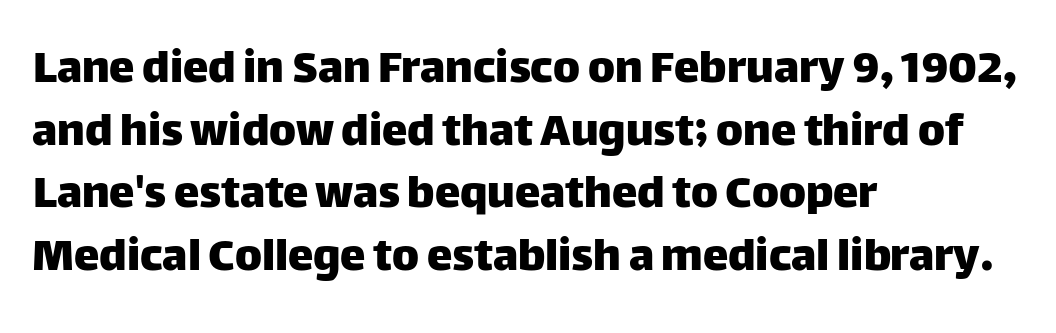
Character widths vary here, with narrow letters taking less room than wide ones. These lines were composed using upright roman letters. Descenders are the only things crossing below the line. One-word summary of the alignment: left.
